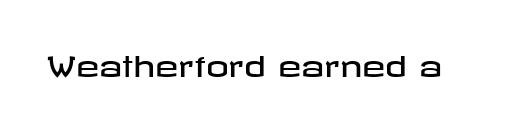
Tracking value appears to be zero — textbook default spacing. These lines are composed in type without serifs. Does the lettering tilt? It doesn't — this is upright. Unmarked baselines from the first word to the last.
